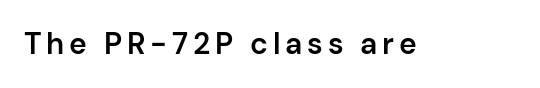
{"serif": "no", "italic": "no", "bold": "semi", "weight": "semibold", "width": "normal", "stroke_contrast": "low", "x_height": "medium", "monospaced": "no", "underline": "no", "glyph_px": 30}
